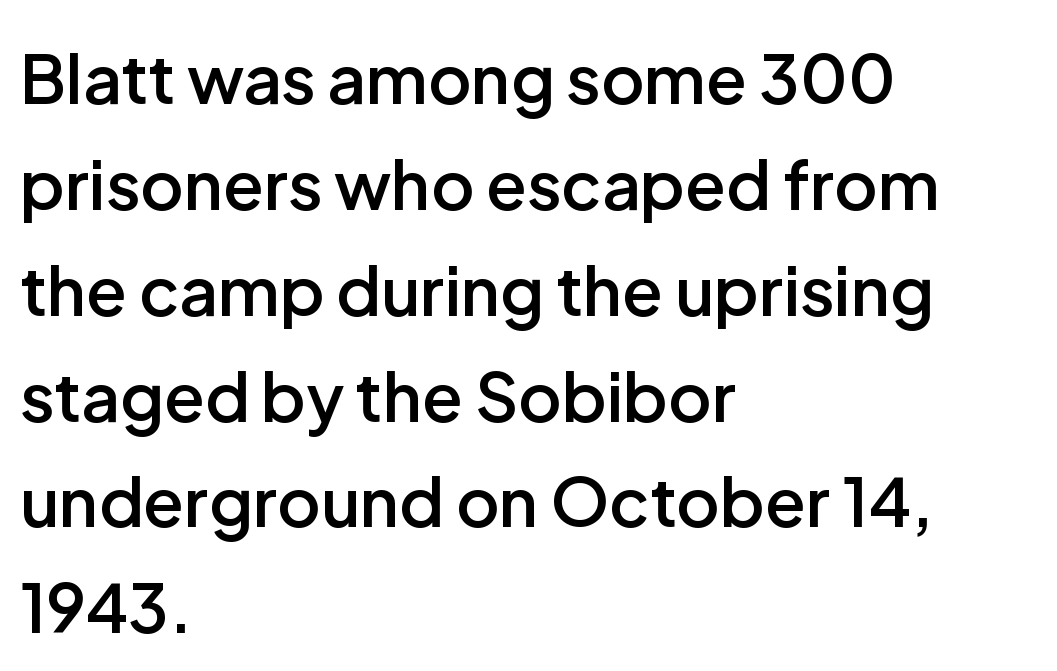
The image shows 67 px semibold sans-serif type, upright; set left-aligned, normal line spacing (1.58x), normal letter spacing, not underlined; low stroke contrast and a medium x-height.
